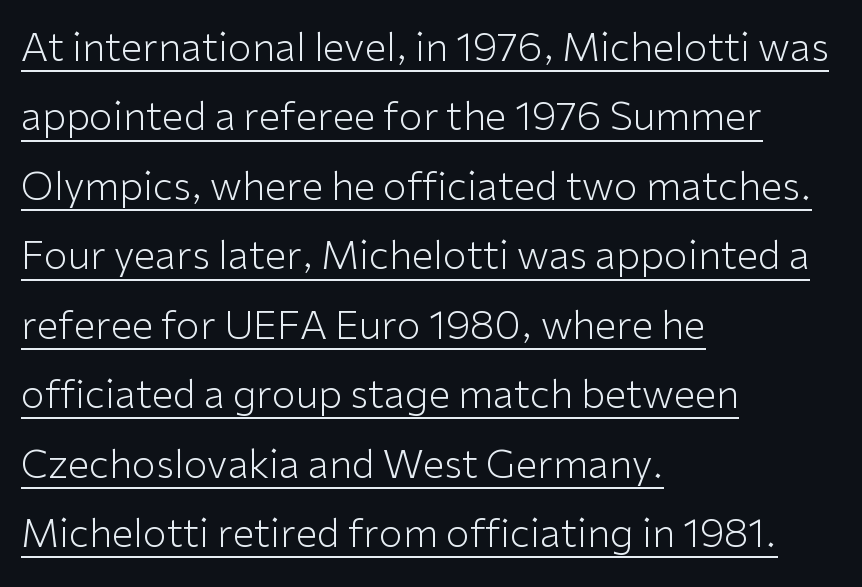
{"serif": "no", "italic": "no", "bold": "no", "weight": "light", "width": "normal", "stroke_contrast": "low", "x_height": "medium", "monospaced": "no", "underline": "yes", "align": "left", "line_spacing_ratio": 1.78, "letter_spacing": "normal", "letter_spacing_em": 0.0, "glyph_px": 39}
